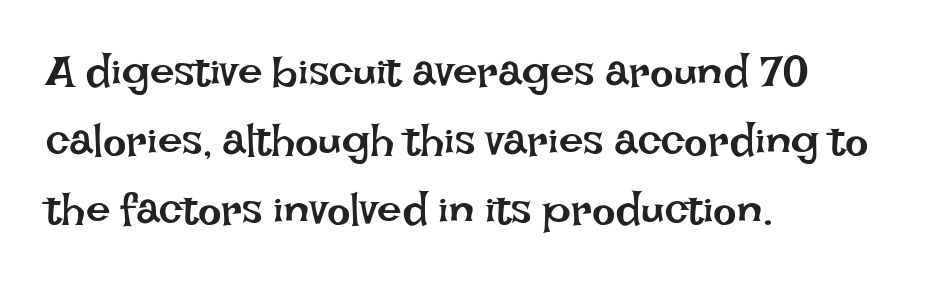
Q: Is the text bold? A: No.
Q: Is the text italic (slanted)? A: No, it is upright.
Q: Is the text underlined? A: No.
Q: How is the paragraph aligned? A: Left-aligned.
Q: Is the spacing between letters normal or unusually wide? A: Normal.
Q: Is the spacing between lines tight, normal or loose? A: Normal.
Q: Width (condensed, normal, or wide)? A: Normal.
Q: Stroke contrast? A: Low.
Q: x-height? A: Large.
Q: Monospaced? A: No.
